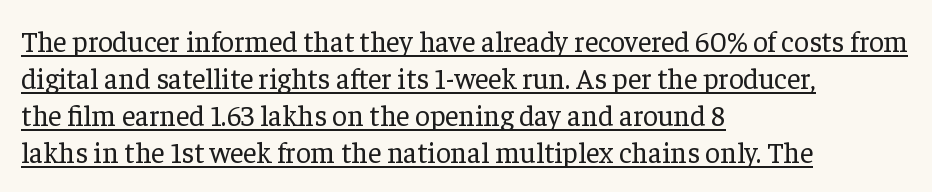
The rendering uses natural spacing where letterforms have individual widths. Successive baselines arrive at the customary interval. Typographically, this falls in the serif category. Somebody hit Ctrl+U on this one — the words are underlined. Compared with a typical body face, this is equally light or lighter still. The passage shown has conventional tracking throughout.
